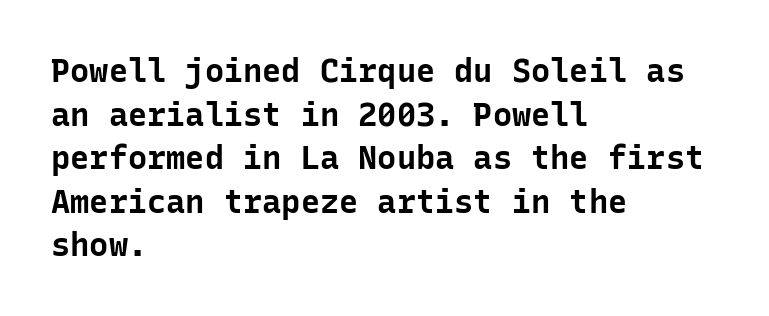
{"serif": "no", "italic": "no", "bold": "yes", "weight": "bold", "width": "normal", "stroke_contrast": "low", "x_height": "medium", "monospaced": "yes", "underline": "no", "align": "left", "line_spacing": "normal", "line_spacing_ratio": 1.36, "letter_spacing": "normal", "letter_spacing_em": 0.0, "glyph_px": 32}
